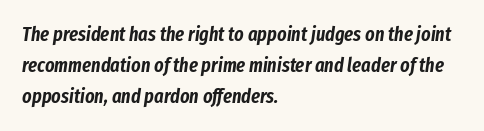
Teacher's note: observe the even left margin — that is flush-left alignment. Italic: yes, the glyphs are oblique. Unmarked baselines from the first word to the last. No extra tracking has been applied to these lines.
